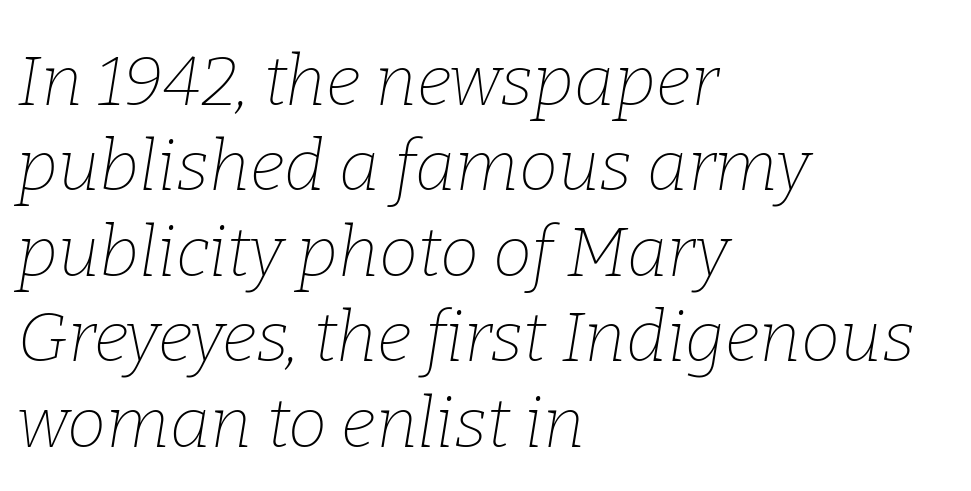
The image shows 70 px thin serif type, italic (leaning right); set left-aligned, line spacing 1.22x, normal letter spacing, not underlined; low stroke contrast and a medium x-height.
